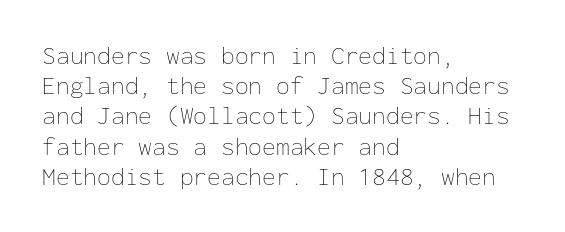
The image shows 25 px text type, upright; set left-aligned, line spacing 1.21x, normal letter spacing, not underlined.
